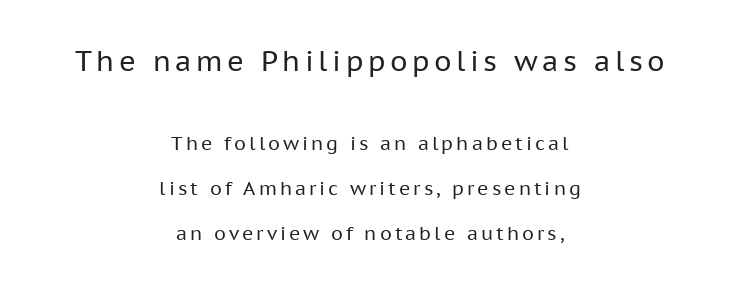
{"serif": "no", "italic": "no", "bold": "no", "weight": "regular", "width": "normal", "stroke_contrast": "low", "x_height": "medium", "monospaced": "no", "underline": "no", "align": "center", "line_spacing": "loose", "line_spacing_ratio": 2.36, "larger_block": "first", "size_ratio": 1.47, "glyph_px": 28}
